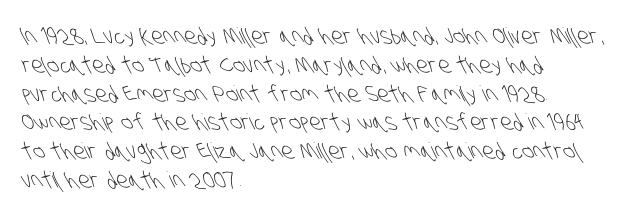
The image shows 22 px text type; set left-aligned, normal line spacing (1.31x), normal letter spacing, not underlined.
